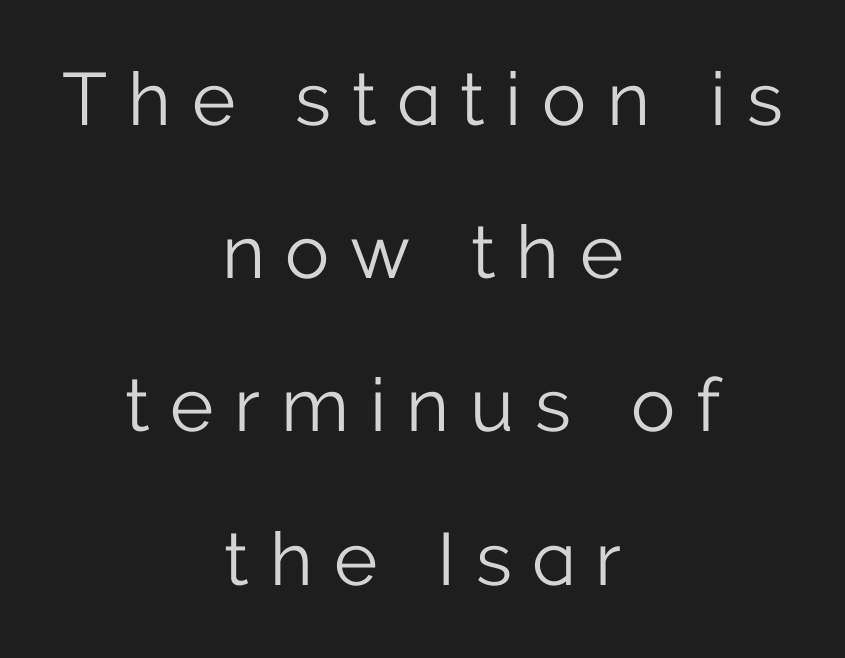
{"serif": "no", "italic": "no", "bold": "no", "weight": "light", "width": "normal", "stroke_contrast": "low", "x_height": "medium", "monospaced": "no", "underline": "no", "align": "center", "line_spacing": "loose", "line_spacing_ratio": 2.07, "letter_spacing": "wide", "letter_spacing_em": 0.28, "glyph_px": 74}
